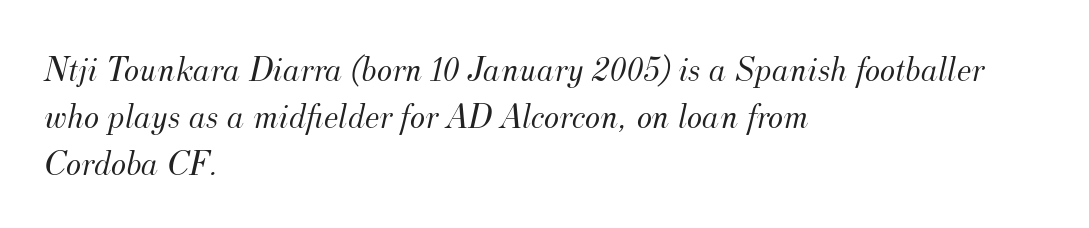
Q: Is the text bold? A: No.
Q: Is the text italic (slanted)? A: Yes, it leans right by about 12 degrees.
Q: Is the typeface a serif or a sans-serif typeface? A: Serif.
Q: Is the text underlined? A: No.
Q: How is the paragraph aligned? A: Left-aligned.
Q: Is the spacing between letters normal or unusually wide? A: Normal.
Q: Is the spacing between lines tight, normal or loose? A: Normal.
Q: Width (condensed, normal, or wide)? A: Normal.
Q: Stroke contrast? A: Medium.
Q: x-height? A: Small.
Q: Monospaced? A: No.
